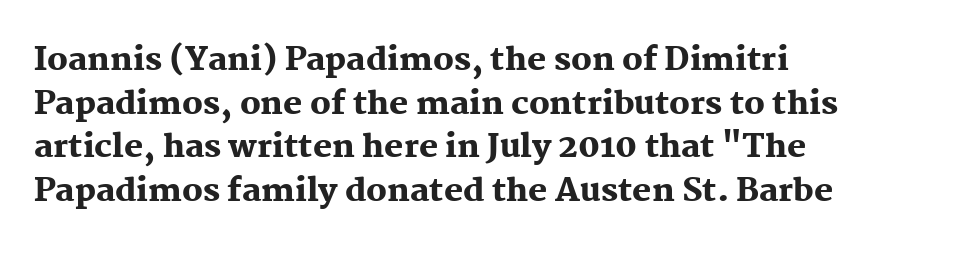
{"serif": "yes", "italic": "no", "bold": "yes", "weight": "heavy", "width": "normal", "stroke_contrast": "medium", "x_height": "medium", "monospaced": "no", "underline": "no", "align": "left", "line_spacing": "normal", "line_spacing_ratio": 1.36, "letter_spacing": "normal", "letter_spacing_em": 0.0, "glyph_px": 32}
